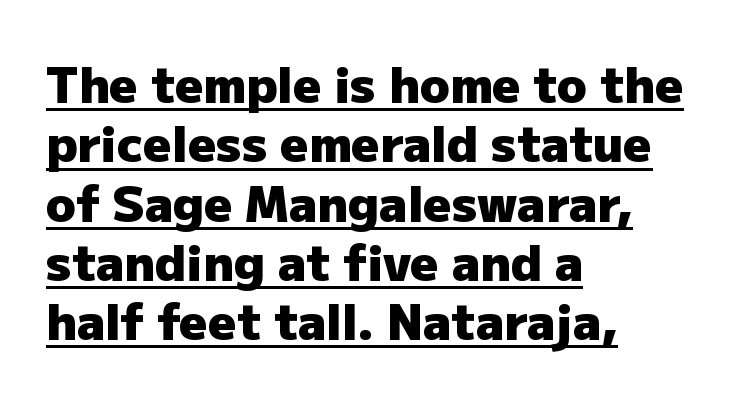
Heavy, bold letterforms. There is no visible air inserted between adjacent glyphs. The string is rendered with underlining switched on. The passage shown is typed in a proportional face where columns would drift. Does the lettering tilt? It doesn't — this is upright. Serifs: no, the terminals of the letterforms are clean.
